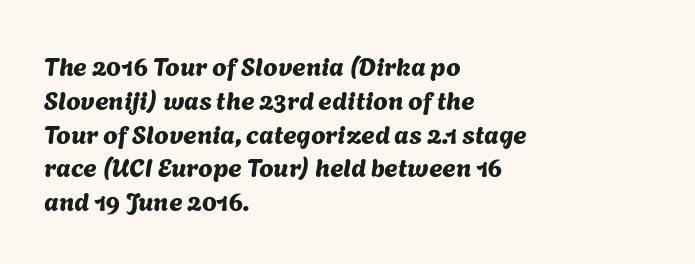
Q: Is the text underlined? A: No.
Q: How is the paragraph aligned? A: Left-aligned.
Q: Is the spacing between letters normal or unusually wide? A: Normal.
Q: Is the spacing between lines tight, normal or loose? A: Normal.
